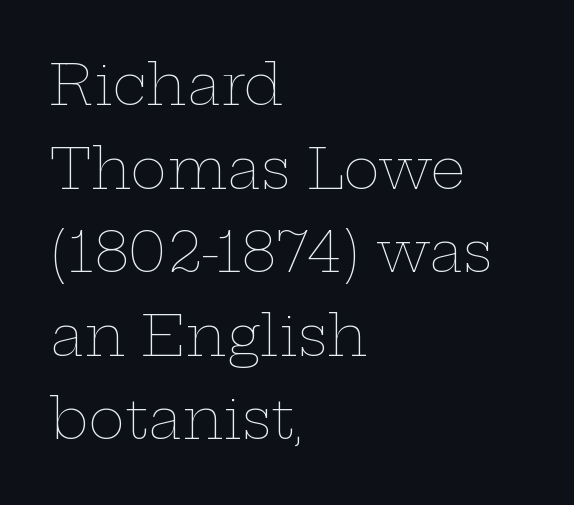
Spacing verdict: proportional, widths tailored to each character. The rendering uses a moderate line-height, typical for paragraphs. A light-to-regular cut is what we see here. Quick note: underline off. The horizontal fit of the characters is conventional and even.
